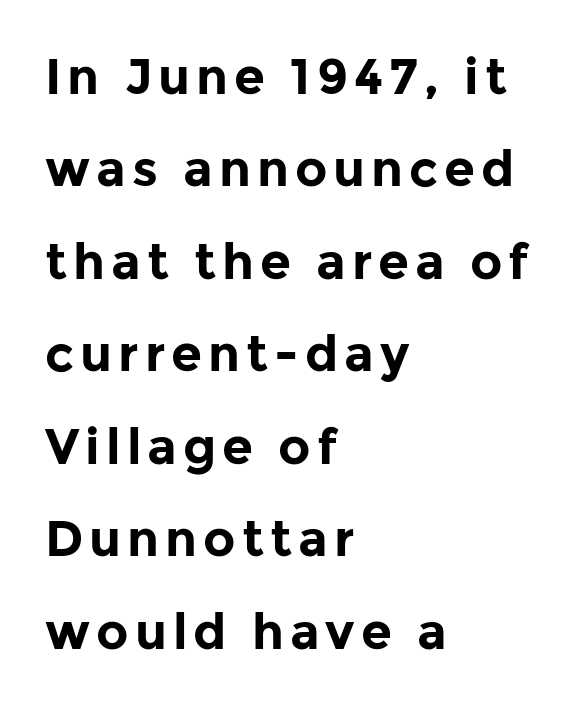
The image shows 50 px bold sans-serif type, upright; set left-aligned, line spacing 1.85x, not underlined; low stroke contrast and a medium x-height.
